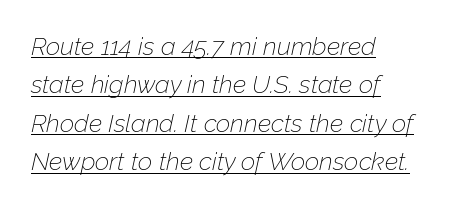
The characters are drawn with everyday or finer stroke widths. Regular leading. Like a heading marked for emphasis, these lines bear an underscore. Each word holds together tightly as a unit, with standard inter-letter gaps. Reading down the block, your eye returns to a fixed left position each line. Style check: oblique.
